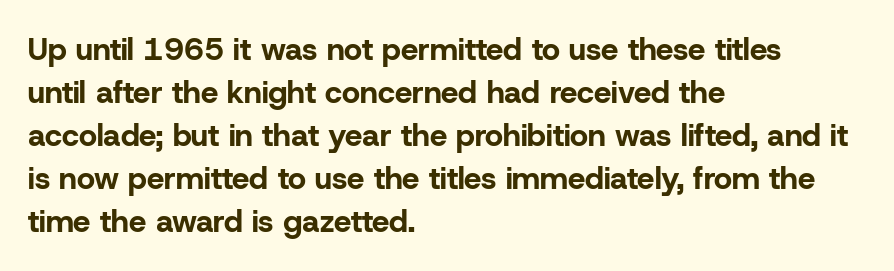
Q: Is the text bold? A: Yes.
Q: Is the text italic (slanted)? A: No, it is upright.
Q: Is the typeface a serif or a sans-serif typeface? A: Sans-serif.
Q: Is the text underlined? A: No.
Q: How is the paragraph aligned? A: Left-aligned.
Q: Is the spacing between letters normal or unusually wide? A: Normal.
Q: Is the spacing between lines tight, normal or loose? A: Normal.
Q: Width (condensed, normal, or wide)? A: Normal.
Q: Stroke contrast? A: Low.
Q: x-height? A: Medium.
Q: Monospaced? A: No.
